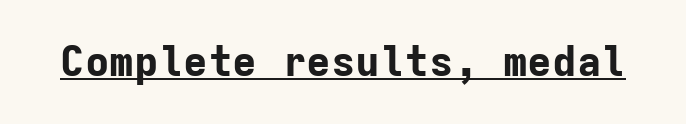
{"serif": "no", "italic": "no", "bold": "yes", "weight": "bold", "width": "normal", "stroke_contrast": "low", "x_height": "medium", "monospaced": "yes", "underline": "yes", "letter_spacing": "normal", "letter_spacing_em": 0.0, "glyph_px": 41}
